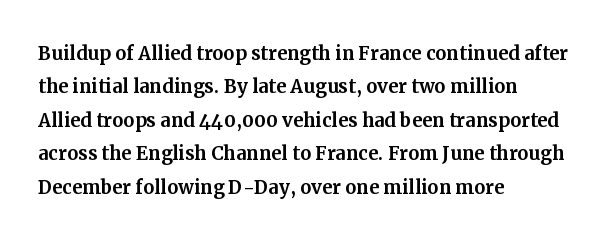
The image shows 25 px text type, upright; set left-aligned, normal line spacing (1.34x), normal letter spacing, not underlined.
